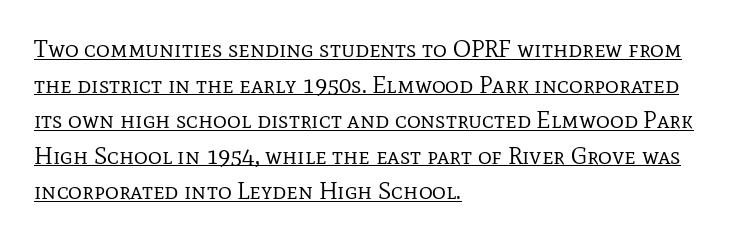
Left-aligned paragraph, ragged on the right. Honestly, the underline is the first thing you notice here. Nobody touched the tracking dial on this one. The characters are drawn with everyday or finer stroke widths.
